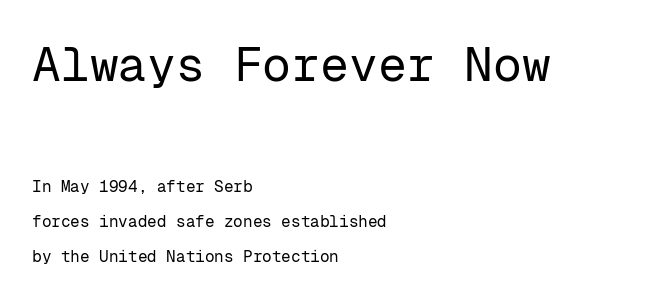
The baseline area is clear. No letter is thick-stroked: the sample isn't bold. This rendering employs a face without finishing strokes, i.e., a sans-serif. Does the bottom block carry the larger type? No, the top block does.
